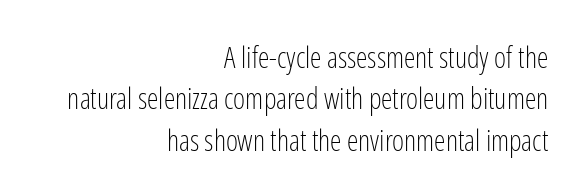
{"serif": "no", "italic": "no", "bold": "no", "weight": "light", "width": "condensed", "stroke_contrast": "low", "x_height": "medium", "monospaced": "no", "underline": "no", "align": "right", "line_spacing": "normal", "line_spacing_ratio": 1.43, "letter_spacing": "normal", "letter_spacing_em": 0.0, "glyph_px": 29}
